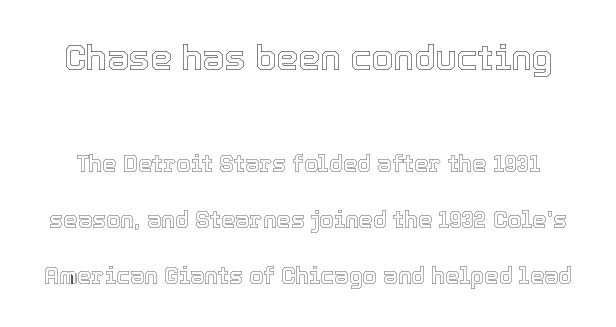
Q: Is the text italic (slanted)? A: No, it is upright.
Q: Is the text underlined? A: No.
Q: Is the spacing between letters normal or unusually wide? A: Normal.
Q: Is the spacing between lines tight, normal or loose? A: Loose.
Q: Which block of text is set in a larger size, the first (top) or the second (bottom)? A: The first (top) one.
Q: Width (condensed, normal, or wide)? A: Normal.
Q: x-height? A: Medium.
Q: Monospaced? A: No.
